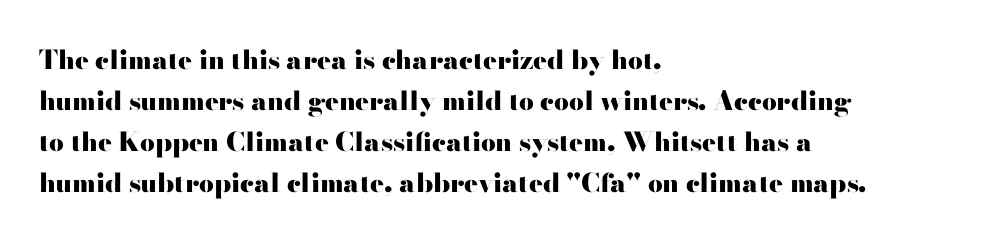
Standard letterfit; no display-style spreading of the glyphs. Compared with typical paragraphs, the rows here are spaced about the same. A bare baseline throughout the passage. Every stem runs plumb, perpendicular to the baseline. The typesetter chose a ragged-right arrangement here. The font is running at its bold setting.
